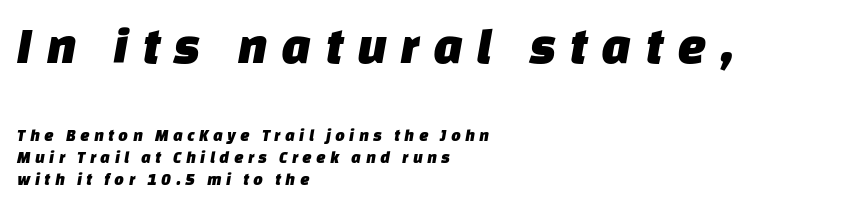
The image shows 52 px sans-serif type; set left-aligned, normal line spacing (1.29x), unusually wide letter spacing (+0.25 em), not underlined; the first (top) block is 3.06x larger; low stroke contrast and a large x-height.
